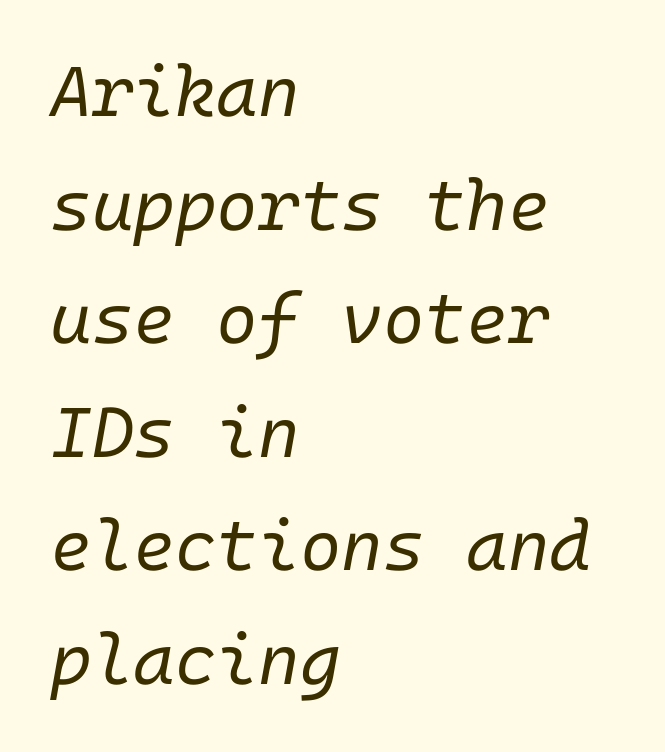
{"italic": "yes", "lean": "right", "slant_degrees": 10, "bold": "no", "weight": "regular", "width": "normal", "stroke_contrast": "low", "x_height": "medium", "underline": "no", "align": "left", "line_spacing": "normal", "line_spacing_ratio": 1.6, "letter_spacing": "normal", "letter_spacing_em": 0.0, "glyph_px": 71}
